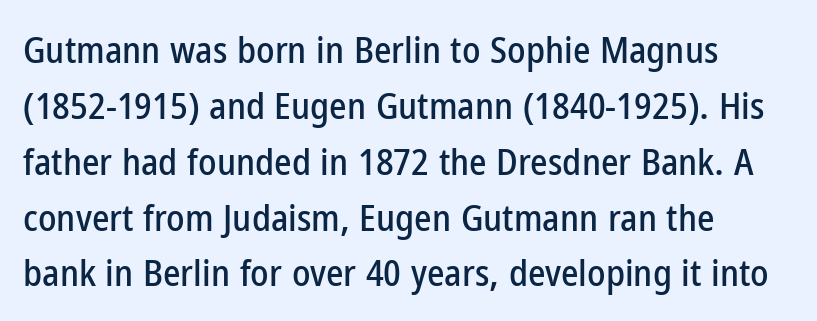
If you drew a line through each stem, it would be perfectly vertical. The space beneath each line is pristine and unruled. The rag falls on the right side of this text block. The passage shown is typed in a proportional face where columns would drift. Words appear dense and cohesive because spacing is normal. You can tell from the bare stems that sans-serif type was used.
